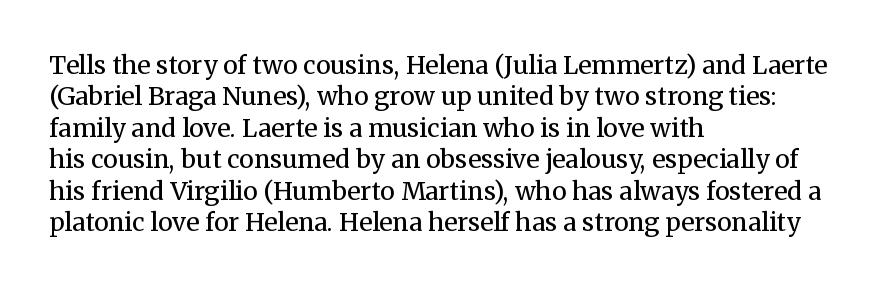
No letter is thick-stroked: the sample isn't bold. This is roman type, the default non-slanted kind. One glance says typical: line gaps are just what's usual. Plain, unruled lines of type. This sample is left-justified, so line endings fall wherever the words run out.
